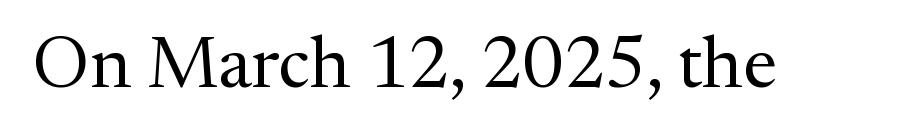
The image shows 73 px regular-weight serif type, upright; set normal letter spacing, not underlined; medium stroke contrast and a medium x-height.
